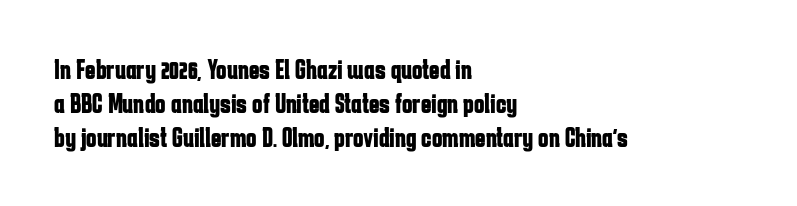
The image shows 28 px bold, condensed sans-serif type, upright; set left-aligned, line spacing 1.21x, normal letter spacing, not underlined; low stroke contrast and a medium x-height.
